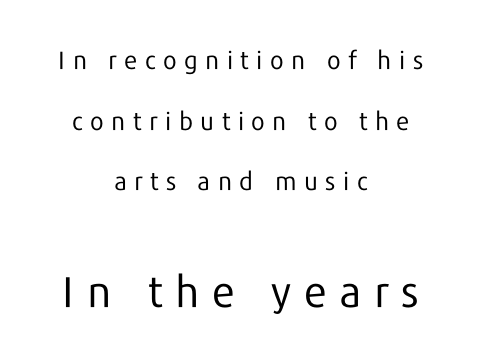
In terms of letterspacing, this is a distinctly airy, spread setting. Type style note: lacks serifs. The words here are not underlined. Size hierarchy here favors the trailing block over the leading one.
